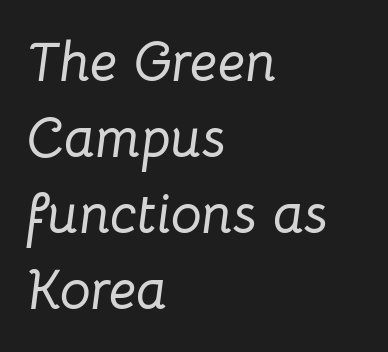
Q: Is the text italic (slanted)? A: Yes, it leans right by about 8 degrees.
Q: Is the text underlined? A: No.
Q: How is the paragraph aligned? A: Left-aligned.
Q: Is the spacing between letters normal or unusually wide? A: Normal.
Q: Is the spacing between lines tight, normal or loose? A: Normal.
Q: Width (condensed, normal, or wide)? A: Normal.
Q: Stroke contrast? A: Low.
Q: x-height? A: Medium.
Q: Monospaced? A: No.
